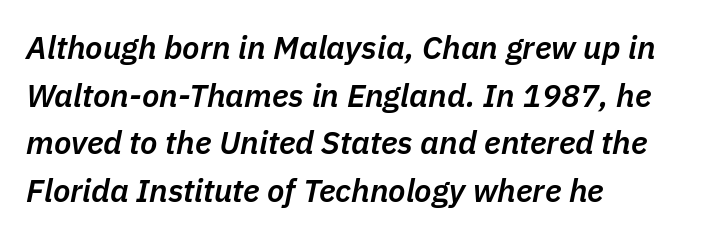
Is the block centered? No — it sits flush against the left margin. Compared with ordinary roman type, these characters are visibly tilted. Is this a fixed-width face? No — the glyphs have proportional, varying widths. This rendering leaves character spacing at its baseline value. How would I describe the line gaps? Plain and ordinary. A clean baseline with only descenders dipping below it.
